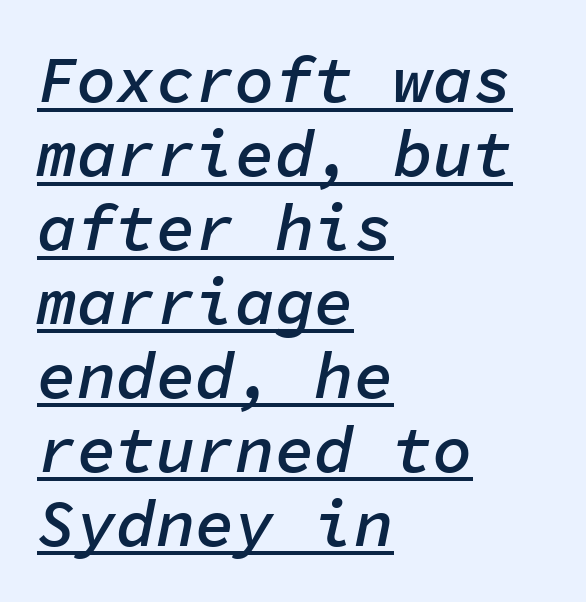
The lines are packed closely together with very little leading. Observe the ordinary spacing: letters are neighbours, not strangers. You can tell it's italic because the verticals aren't actually vertical. All the whitespace from short lines collects on the right. The lettering is marked with a stroke running underneath it.
